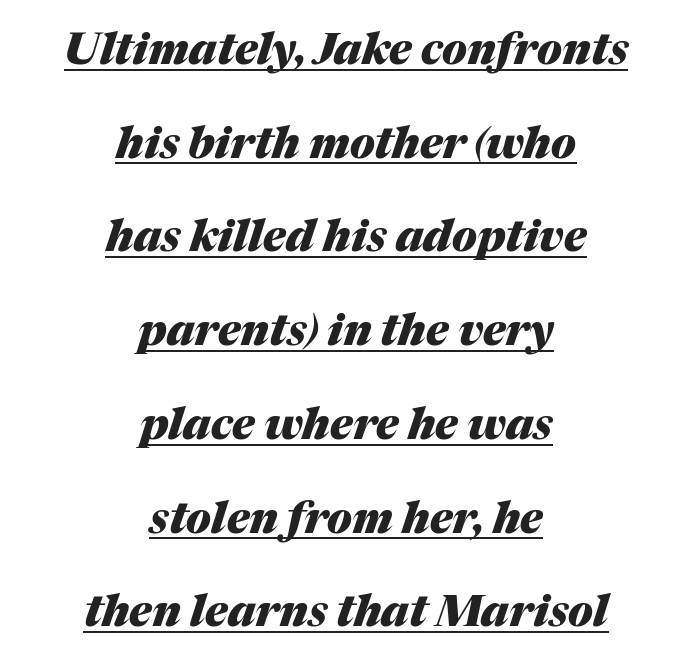
{"italic": "yes", "lean": "right", "slant_degrees": 17, "bold": "yes", "weight": "heavy", "width": "normal", "stroke_contrast": "medium", "x_height": "medium", "monospaced": "no", "underline": "yes", "align": "center", "line_spacing": "loose", "line_spacing_ratio": 2.18, "letter_spacing": "normal", "letter_spacing_em": 0.0, "glyph_px": 43}
